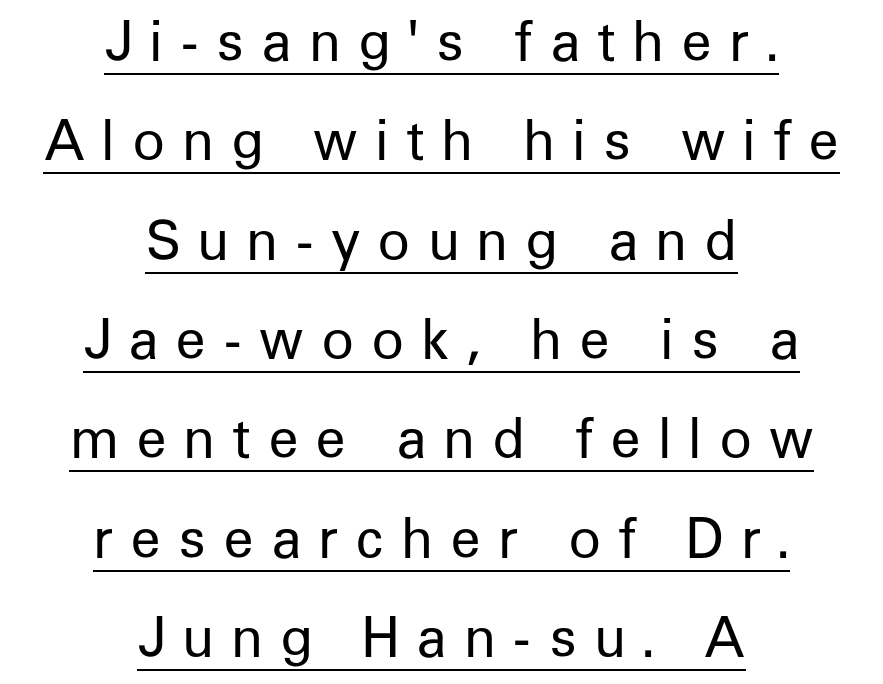
Q: Is the text bold? A: No.
Q: Is the text italic (slanted)? A: No, it is upright.
Q: Is the typeface a serif or a sans-serif typeface? A: Sans-serif.
Q: Is the text underlined? A: Yes.
Q: How is the paragraph aligned? A: Centered.
Q: Is the spacing between letters normal or unusually wide? A: Unusually wide.
Q: Width (condensed, normal, or wide)? A: Normal.
Q: Stroke contrast? A: Low.
Q: x-height? A: Medium.
Q: Monospaced? A: No.
